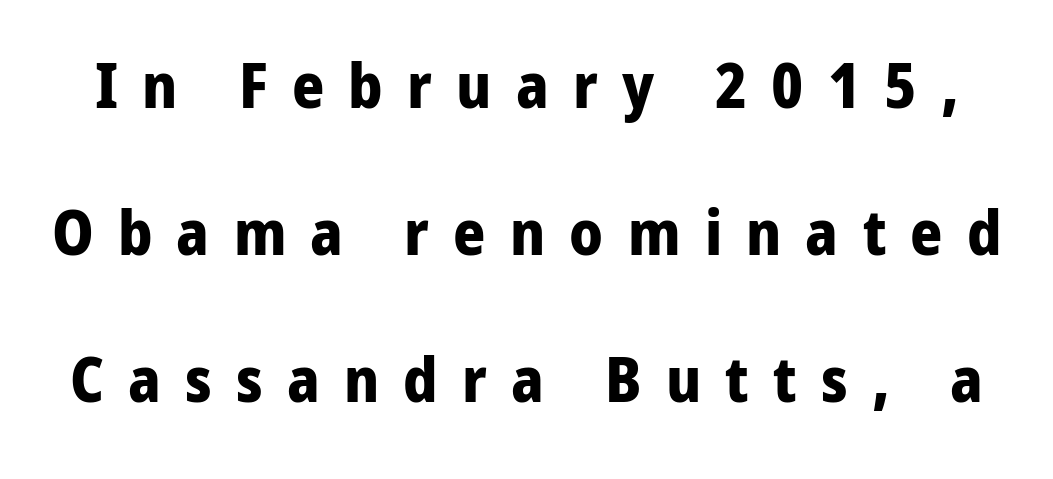
Q: Is the text bold? A: Yes.
Q: Is the text italic (slanted)? A: No, it is upright.
Q: Is the typeface a serif or a sans-serif typeface? A: Sans-serif.
Q: Is the text underlined? A: No.
Q: Is the spacing between letters normal or unusually wide? A: Unusually wide.
Q: Is the spacing between lines tight, normal or loose? A: Loose.
Q: Width (condensed, normal, or wide)? A: Normal.
Q: Stroke contrast? A: Low.
Q: x-height? A: Medium.
Q: Monospaced? A: No.
